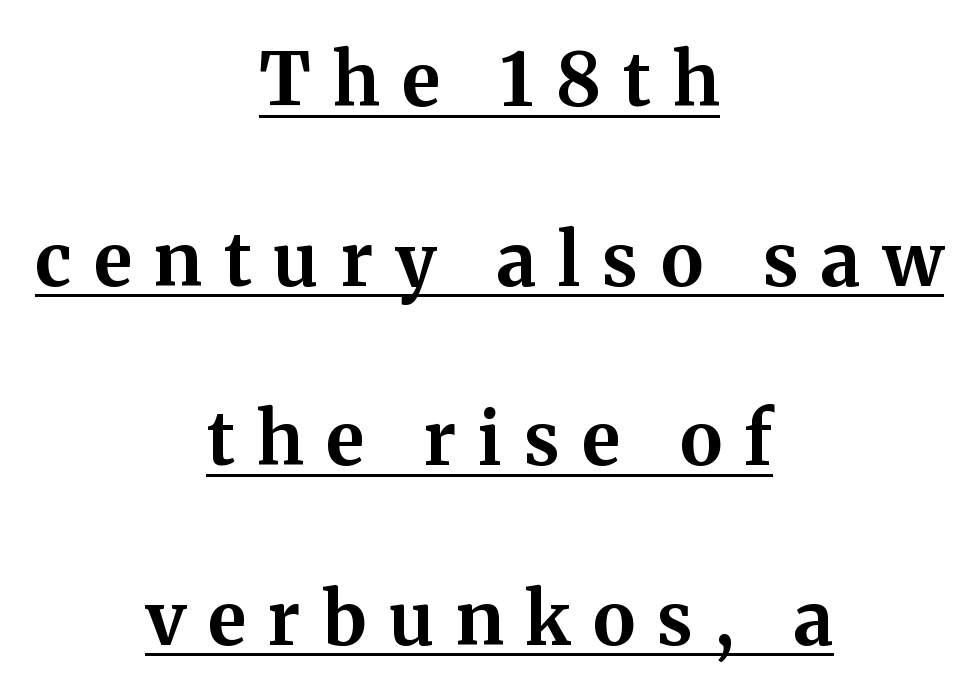
The image shows 73 px bold serif type, upright; set centered, loose line spacing (2.46x), unusually wide letter spacing (+0.3 em), underlined; medium stroke contrast and a medium x-height.
